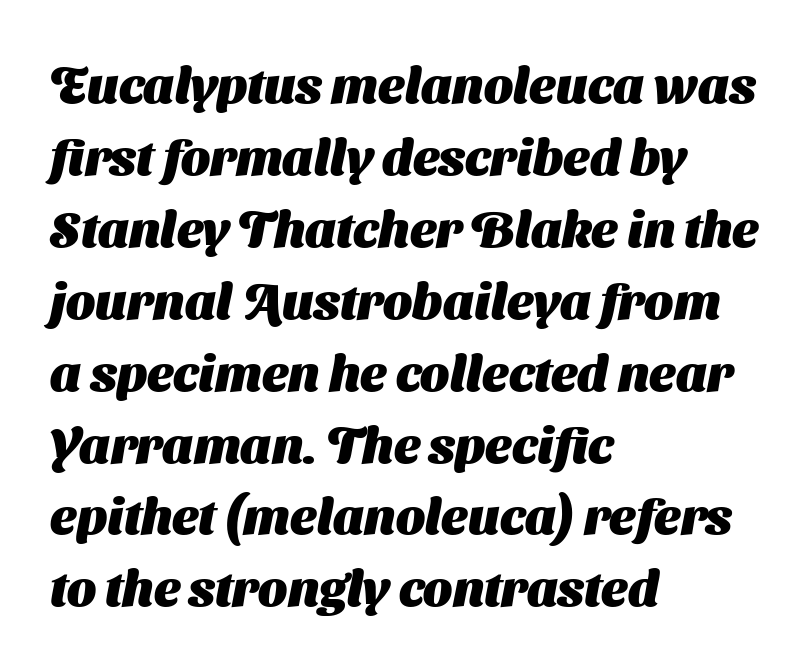
Q: Is the text bold? A: Yes.
Q: Is the typeface a serif or a sans-serif typeface? A: Sans-serif.
Q: Is the text underlined? A: No.
Q: How is the paragraph aligned? A: Left-aligned.
Q: Is the spacing between letters normal or unusually wide? A: Normal.
Q: Is the spacing between lines tight, normal or loose? A: Normal.
Q: Width (condensed, normal, or wide)? A: Normal.
Q: Stroke contrast? A: Medium.
Q: x-height? A: Medium.
Q: Monospaced? A: No.
